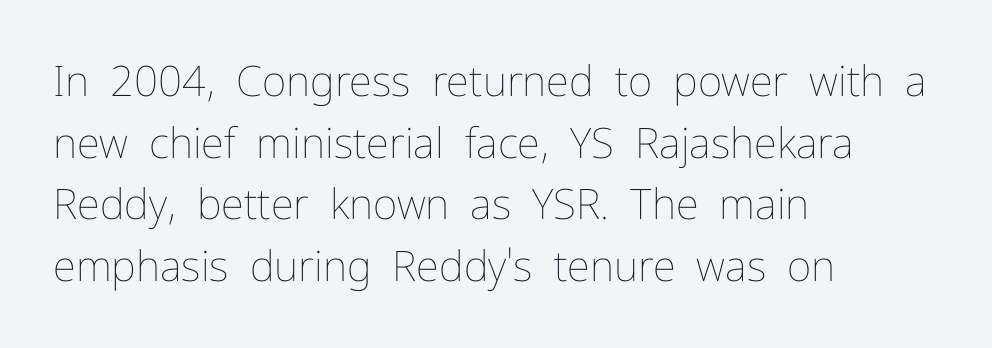
Q: Is the text bold? A: No.
Q: Is the text italic (slanted)? A: No, it is upright.
Q: Is the text underlined? A: No.
Q: How is the paragraph aligned? A: Left-aligned.
Q: Is the spacing between letters normal or unusually wide? A: Normal.
Q: Is the spacing between lines tight, normal or loose? A: Normal.
Q: Width (condensed, normal, or wide)? A: Normal.
Q: Stroke contrast? A: Low.
Q: x-height? A: Medium.
Q: Monospaced? A: No.
